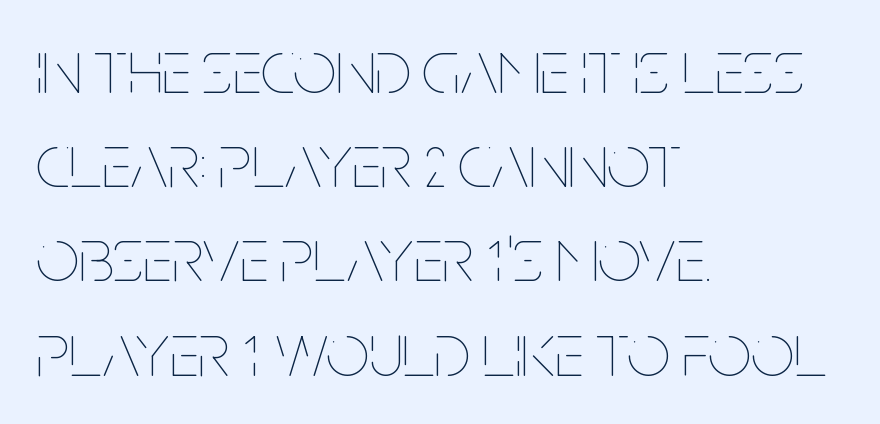
Q: Is the text bold? A: No.
Q: Is the text italic (slanted)? A: No, it is upright.
Q: Is the text underlined? A: No.
Q: How is the paragraph aligned? A: Left-aligned.
Q: Is the spacing between letters normal or unusually wide? A: Normal.
Q: Width (condensed, normal, or wide)? A: Condensed.
Q: Stroke contrast? A: Low.
Q: x-height? A: Large.
Q: Monospaced? A: No.
